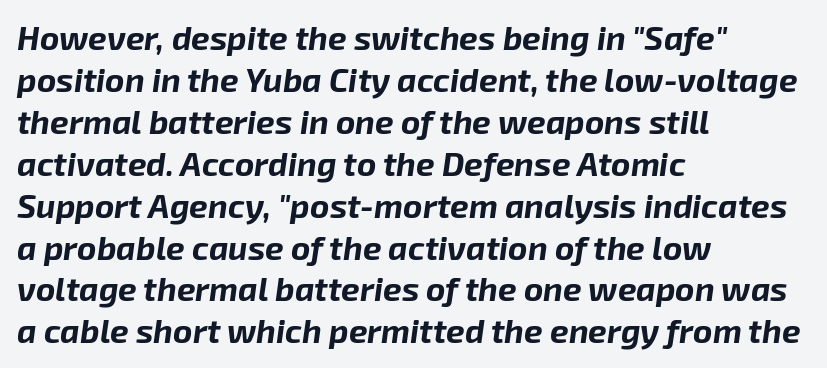
Q: Is the text bold? A: Yes.
Q: Is the text italic (slanted)? A: Yes, it leans right by about 8 degrees.
Q: Is the text underlined? A: No.
Q: How is the paragraph aligned? A: Left-aligned.
Q: Is the spacing between letters normal or unusually wide? A: Normal.
Q: Is the spacing between lines tight, normal or loose? A: Normal.
Q: Width (condensed, normal, or wide)? A: Normal.
Q: Stroke contrast? A: Low.
Q: x-height? A: Medium.
Q: Monospaced? A: No.
